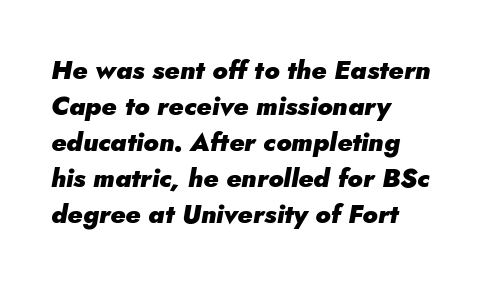
Q: Is the text bold? A: Yes.
Q: Is the text italic (slanted)? A: Yes, it leans right by about 5 degrees.
Q: Is the text underlined? A: No.
Q: How is the paragraph aligned? A: Left-aligned.
Q: Is the spacing between letters normal or unusually wide? A: Normal.
Q: Is the spacing between lines tight, normal or loose? A: Normal.
